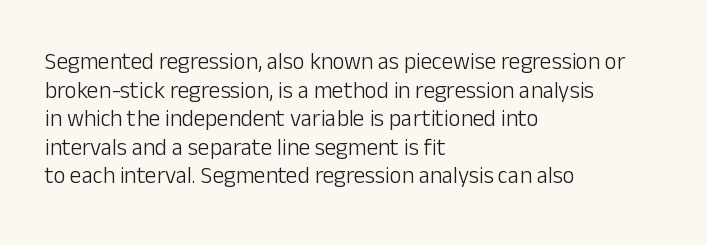
{"italic": "no", "bold": "no", "underline": "no", "align": "left", "line_spacing_ratio": 1.24, "letter_spacing": "normal", "letter_spacing_em": 0.0, "glyph_px": 23}
